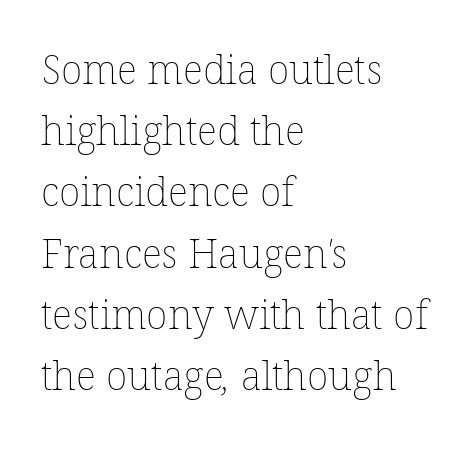
Caption: multi-line text, flush left, ragged right. Nobody touched the tracking dial on this one. A quiet, ordinary-to-light weight characterises the typeface. A bare baseline throughout the passage.
